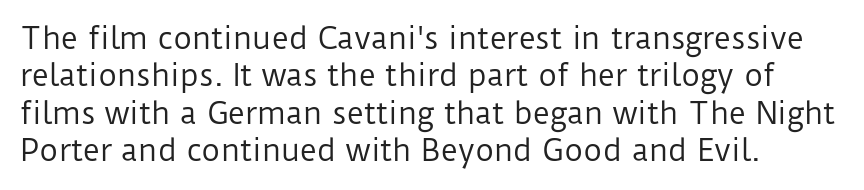
The image shows 29 px regular-weight sans-serif type, upright; set left-aligned, normal line spacing (1.29x), normal letter spacing, not underlined; low stroke contrast and a medium x-height.
